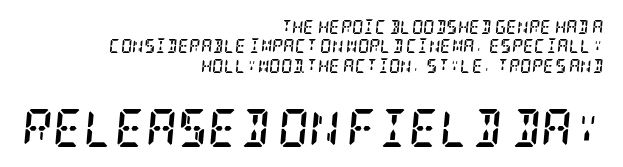
The image shows 38 px semibold, condensed serif type, italic (leaning right); set right-aligned, normal line spacing (1.39x), normal letter spacing, not underlined; the second (bottom) block is 2.71x larger; low stroke contrast and a large x-height.
